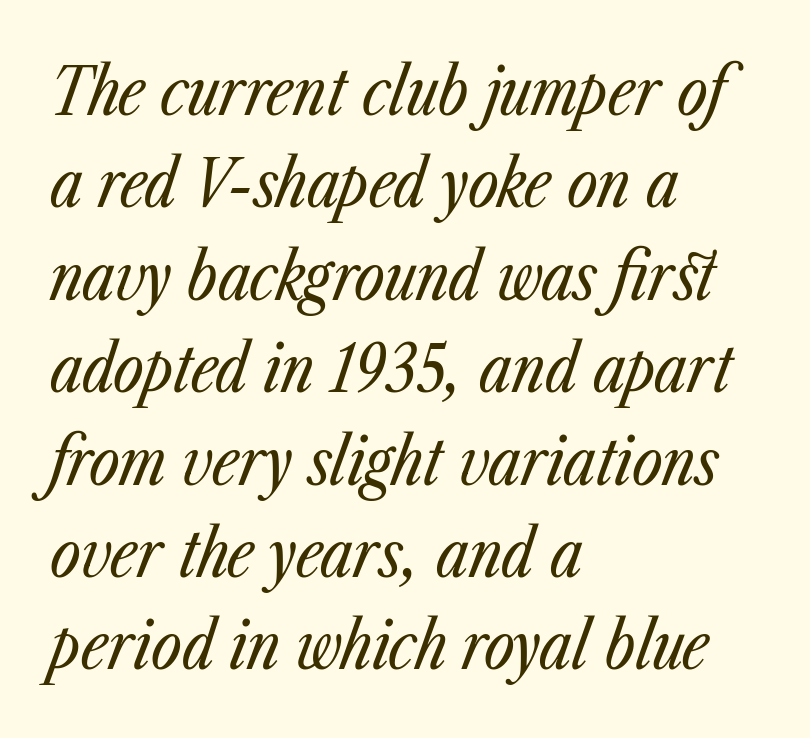
Q: Is the text bold? A: No.
Q: Is the text italic (slanted)? A: Yes, it leans right by about 23 degrees.
Q: Is the text underlined? A: No.
Q: How is the paragraph aligned? A: Left-aligned.
Q: Is the spacing between letters normal or unusually wide? A: Normal.
Q: Is the spacing between lines tight, normal or loose? A: Normal.
Q: Width (condensed, normal, or wide)? A: Condensed.
Q: Stroke contrast? A: Low.
Q: x-height? A: Medium.
Q: Monospaced? A: No.
